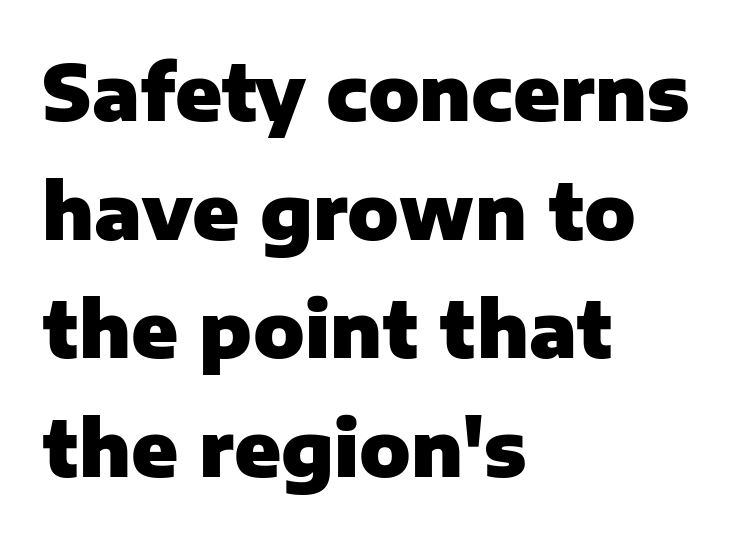
Q: Is the text bold? A: Yes.
Q: Is the text italic (slanted)? A: No, it is upright.
Q: Is the typeface a serif or a sans-serif typeface? A: Sans-serif.
Q: Is the text underlined? A: No.
Q: How is the paragraph aligned? A: Left-aligned.
Q: Is the spacing between letters normal or unusually wide? A: Normal.
Q: Is the spacing between lines tight, normal or loose? A: Normal.
Q: Width (condensed, normal, or wide)? A: Normal.
Q: Stroke contrast? A: Low.
Q: x-height? A: Medium.
Q: Monospaced? A: No.
